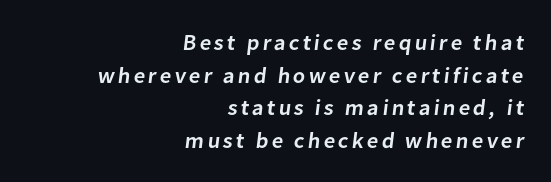
{"bold": "semi", "underline": "no", "align": "right", "line_spacing": "normal", "line_spacing_ratio": 1.48, "glyph_px": 22}
